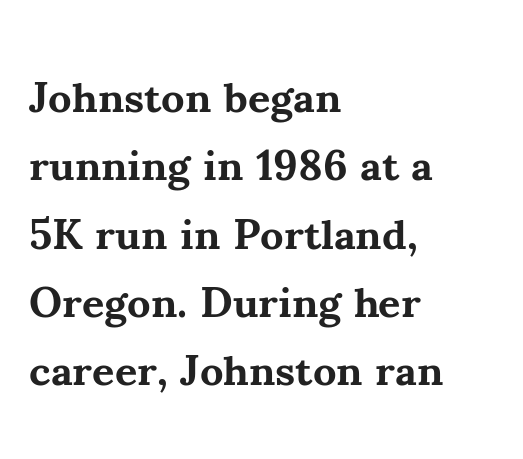
The image shows 43 px bold serif type, upright; set left-aligned, normal line spacing (1.59x), normal letter spacing, not underlined; medium stroke contrast and a small x-height.
